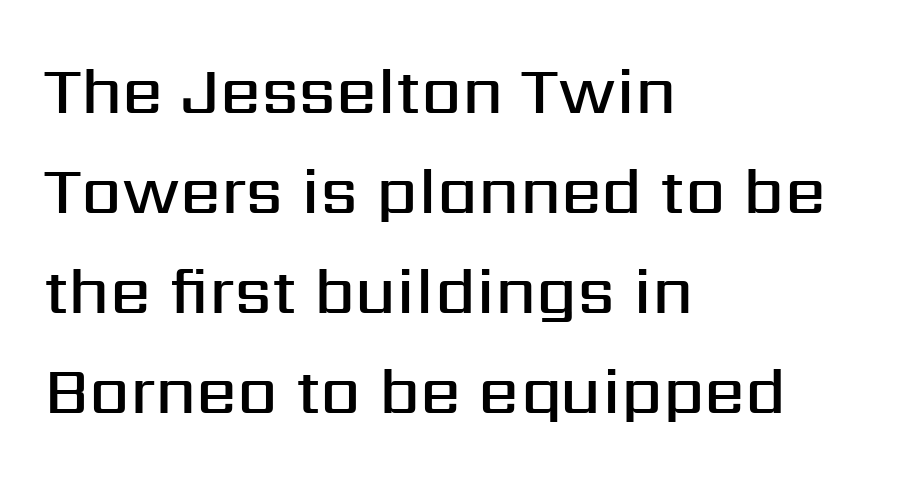
Q: Is the text bold? A: Semi-bold.
Q: Is the text italic (slanted)? A: No, it is upright.
Q: Is the typeface a serif or a sans-serif typeface? A: Sans-serif.
Q: Is the text underlined? A: No.
Q: How is the paragraph aligned? A: Left-aligned.
Q: Is the spacing between letters normal or unusually wide? A: Normal.
Q: Is the spacing between lines tight, normal or loose? A: Normal.
Q: Width (condensed, normal, or wide)? A: Normal.
Q: Stroke contrast? A: Medium.
Q: x-height? A: Medium.
Q: Monospaced? A: No.
